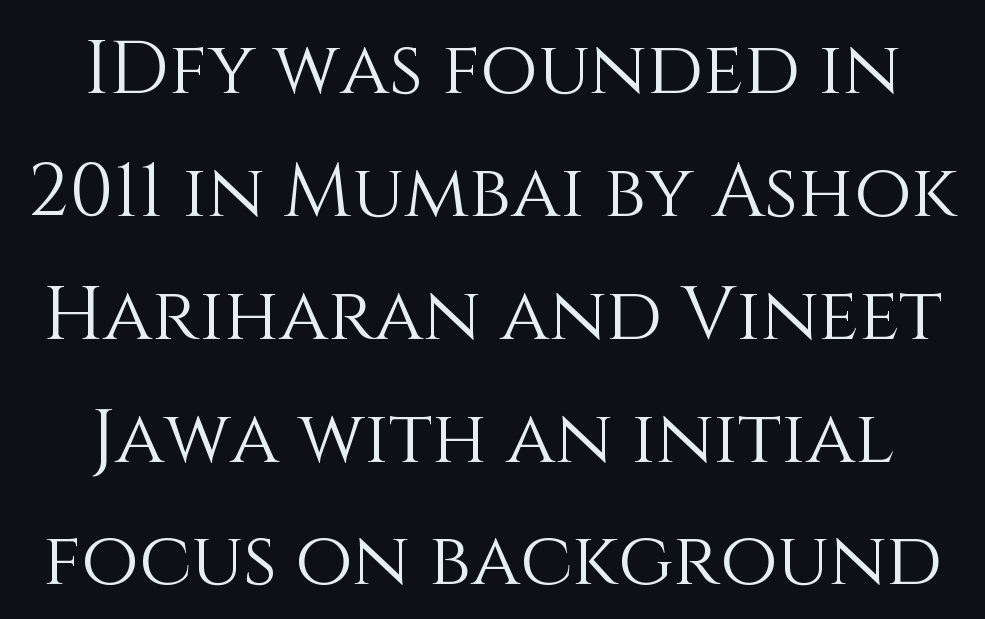
The image shows 74 px light type, upright; set normal line spacing (1.66x), normal letter spacing, not underlined; medium stroke contrast and a large x-height.
